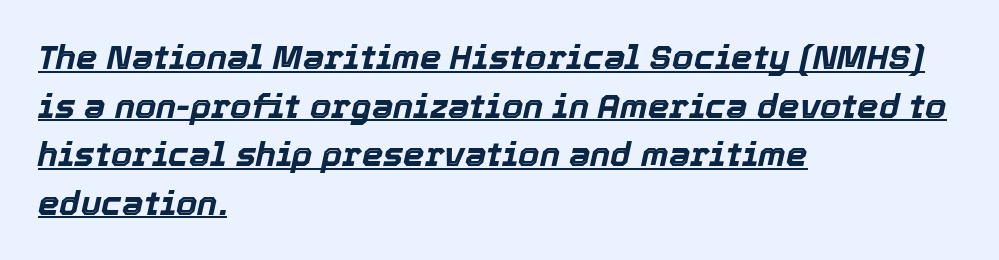
Q: Is the text bold? A: Yes.
Q: Is the text italic (slanted)? A: Yes, it leans right by about 12 degrees.
Q: Is the text underlined? A: Yes.
Q: How is the paragraph aligned? A: Left-aligned.
Q: Is the spacing between letters normal or unusually wide? A: Normal.
Q: Is the spacing between lines tight, normal or loose? A: Normal.
Q: Width (condensed, normal, or wide)? A: Normal.
Q: x-height? A: Medium.
Q: Monospaced? A: No.
